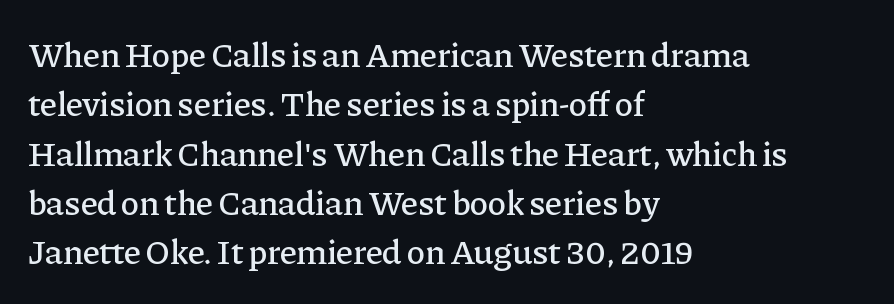
{"serif": "yes", "italic": "no", "width": "normal", "stroke_contrast": "low", "x_height": "medium", "monospaced": "no", "underline": "no", "align": "left", "line_spacing": "normal", "line_spacing_ratio": 1.41, "letter_spacing": "normal", "letter_spacing_em": 0.0, "glyph_px": 35}
